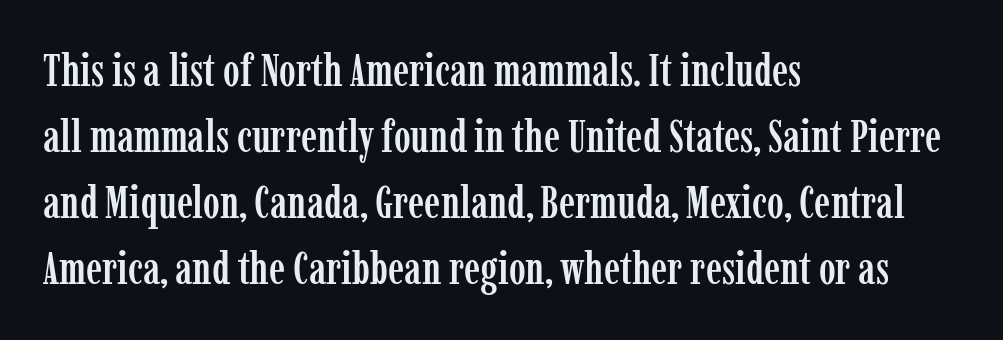
{"serif": "yes", "italic": "no", "width": "condensed", "stroke_contrast": "low", "x_height": "medium", "monospaced": "no", "underline": "no", "align": "left", "line_spacing": "normal", "line_spacing_ratio": 1.47, "letter_spacing": "normal", "letter_spacing_em": 0.0, "glyph_px": 45}
